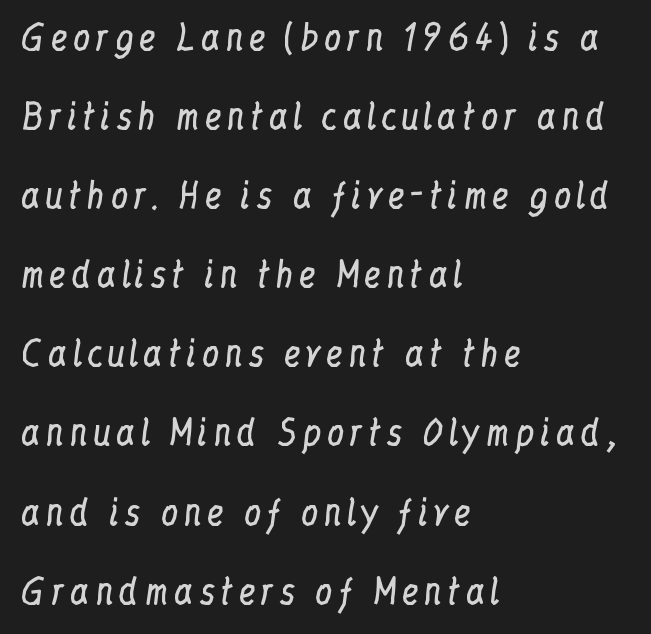
The image shows 35 px regular-weight, condensed serif type; set left-aligned, loose line spacing (2.26x), not underlined; low stroke contrast and a medium x-height.
